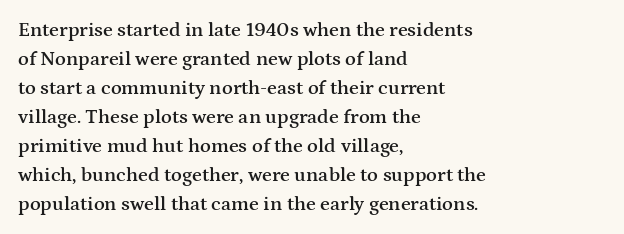
Q: Is the text bold? A: Semi-bold.
Q: Is the text italic (slanted)? A: No, it is upright.
Q: Is the text underlined? A: No.
Q: How is the paragraph aligned? A: Left-aligned.
Q: Is the spacing between letters normal or unusually wide? A: Normal.
Q: Is the spacing between lines tight, normal or loose? A: Normal.
